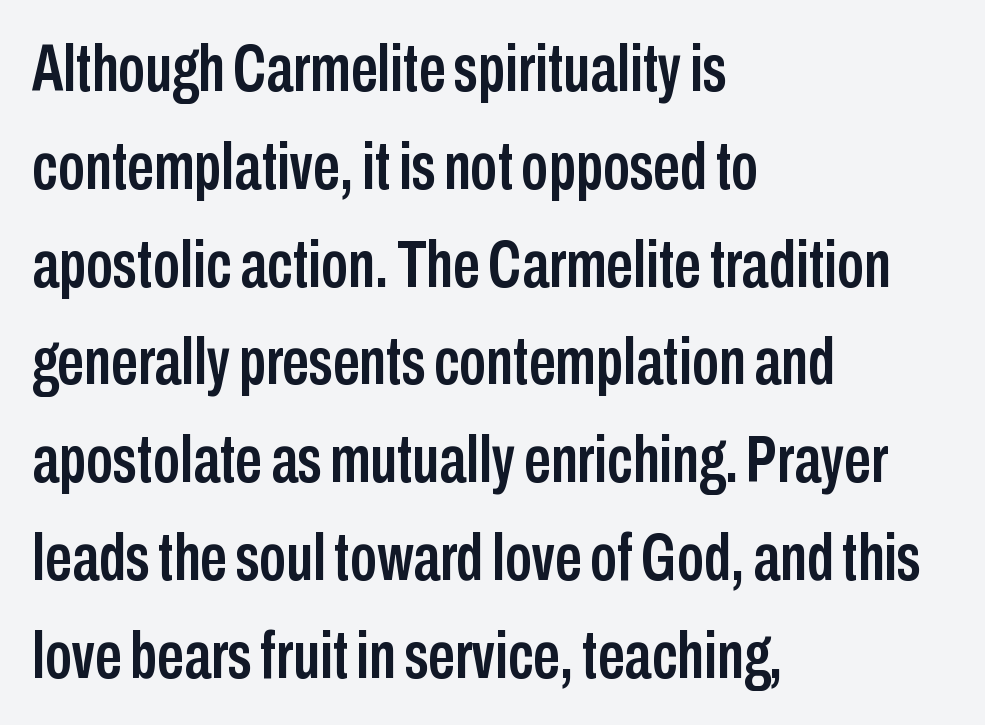
Q: Is the text italic (slanted)? A: No, it is upright.
Q: Is the typeface a serif or a sans-serif typeface? A: Sans-serif.
Q: Is the text underlined? A: No.
Q: How is the paragraph aligned? A: Left-aligned.
Q: Is the spacing between letters normal or unusually wide? A: Normal.
Q: Is the spacing between lines tight, normal or loose? A: Normal.
Q: Width (condensed, normal, or wide)? A: Condensed.
Q: Stroke contrast? A: Low.
Q: x-height? A: Medium.
Q: Monospaced? A: No.
